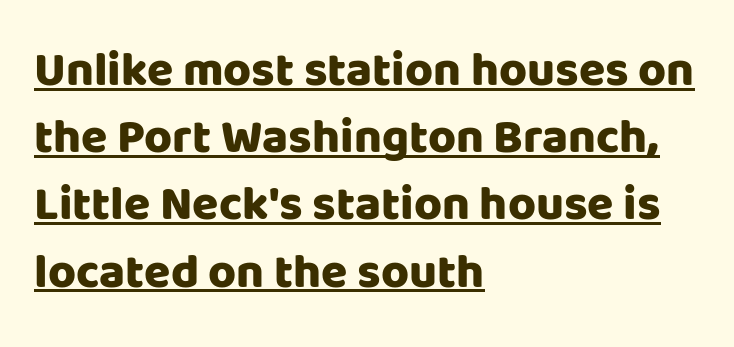
The glyphs are accompanied by a horizontal stroke just below them. As a designer I'd log this as weight 700, bold. Does the copy run flush right? No — it runs flush left. How are the letters spaced? Ordinarily, with no added tracking. Characters remain perfectly vertical along every line.
